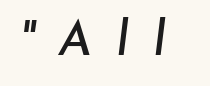
Q: Is the text italic (slanted)? A: Yes, it leans right by about 7 degrees.
Q: Is the text underlined? A: No.
Q: Is the spacing between letters normal or unusually wide? A: Unusually wide.
Q: Width (condensed, normal, or wide)? A: Normal.
Q: Stroke contrast? A: Low.
Q: x-height? A: Small.
Q: Monospaced? A: No.
